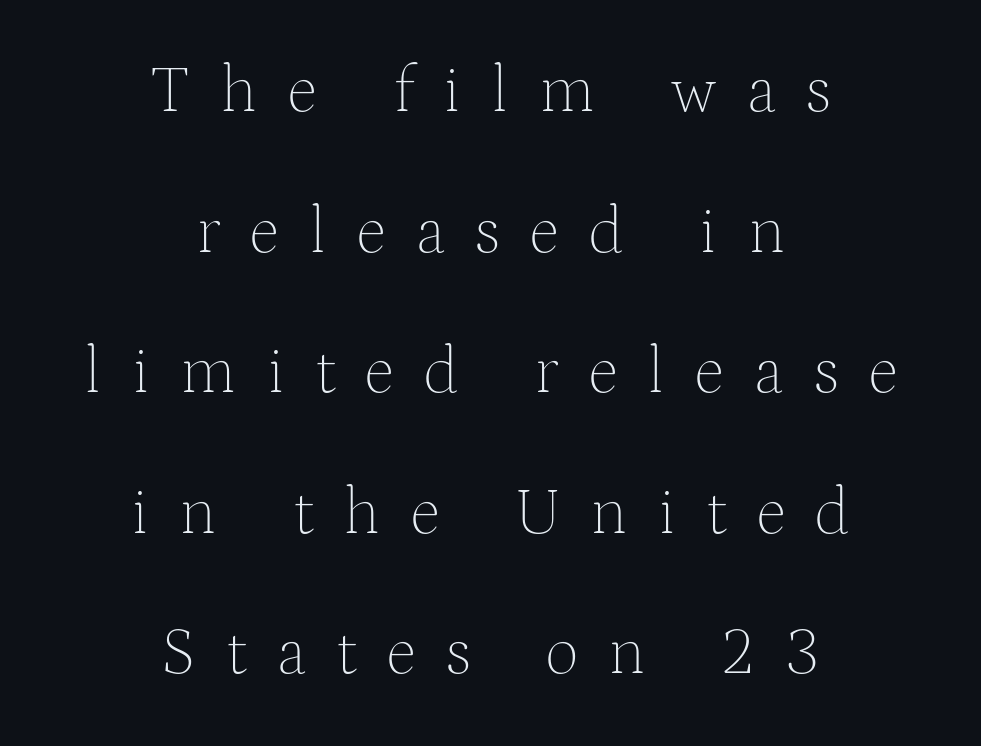
The image shows 66 px thin serif type, upright; set centered, loose line spacing (2.13x), unusually wide letter spacing (+0.46 em), not underlined; medium stroke contrast and a medium x-height.
